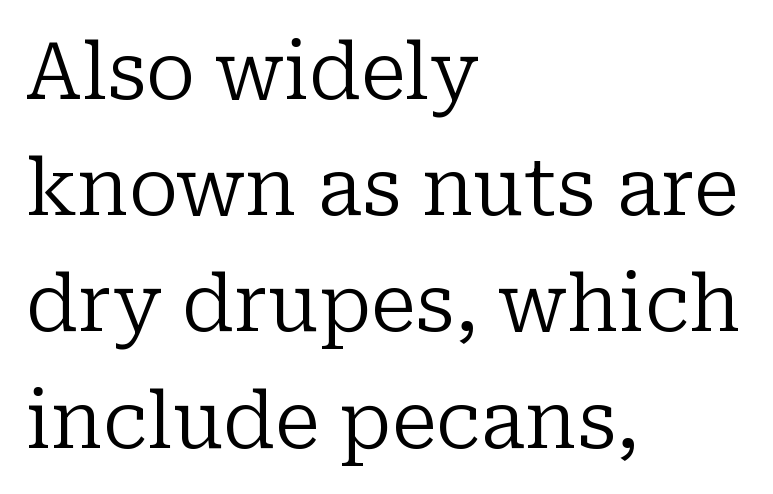
The image shows 78 px regular-weight serif type, upright; set left-aligned, normal line spacing (1.49x), normal letter spacing, not underlined; low stroke contrast and a medium x-height.
